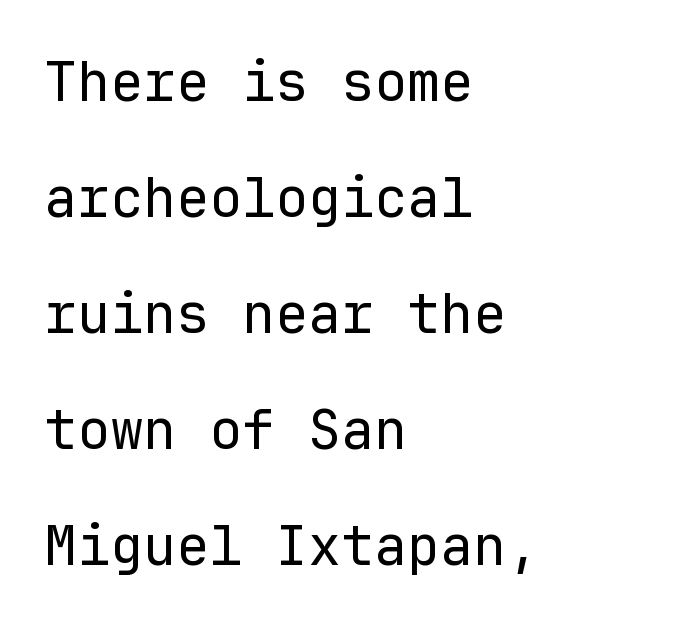
Q: Is the text bold? A: No.
Q: Is the text italic (slanted)? A: No, it is upright.
Q: Is the typeface a serif or a sans-serif typeface? A: Sans-serif.
Q: Is the text underlined? A: No.
Q: How is the paragraph aligned? A: Left-aligned.
Q: Is the spacing between letters normal or unusually wide? A: Normal.
Q: Is the spacing between lines tight, normal or loose? A: Loose.
Q: Width (condensed, normal, or wide)? A: Normal.
Q: Stroke contrast? A: Low.
Q: x-height? A: Medium.
Q: Monospaced? A: Yes.
